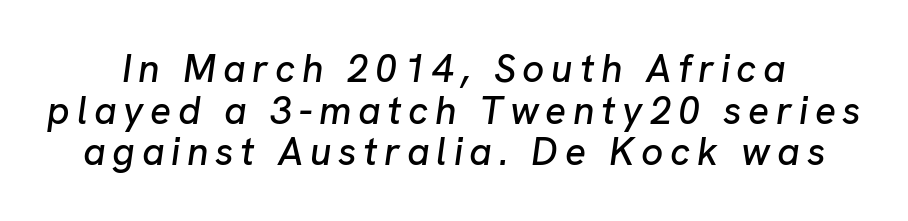
The image shows 39 px text type, italic (leaning right); set tight line spacing (1.07x), not underlined; low stroke contrast and a medium x-height.
